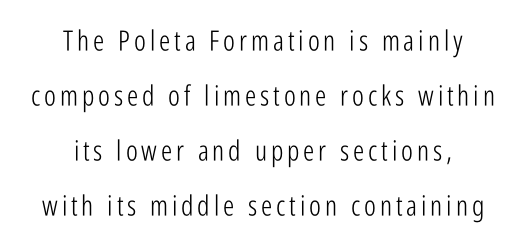
Q: Is the text bold? A: No.
Q: Is the text italic (slanted)? A: No, it is upright.
Q: Is the typeface a serif or a sans-serif typeface? A: Sans-serif.
Q: Is the text underlined? A: No.
Q: How is the paragraph aligned? A: Centered.
Q: Is the spacing between lines tight, normal or loose? A: Loose.
Q: Width (condensed, normal, or wide)? A: Condensed.
Q: Stroke contrast? A: Low.
Q: x-height? A: Medium.
Q: Monospaced? A: No.
